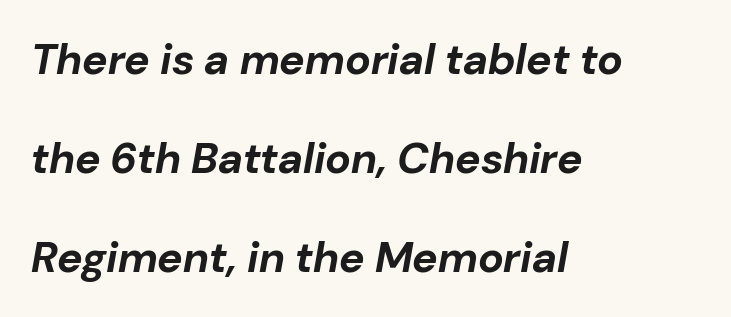
The image shows 43 px bold type, italic (leaning right); set left-aligned, loose line spacing (2.3x), normal letter spacing, not underlined; low stroke contrast and a medium x-height.
